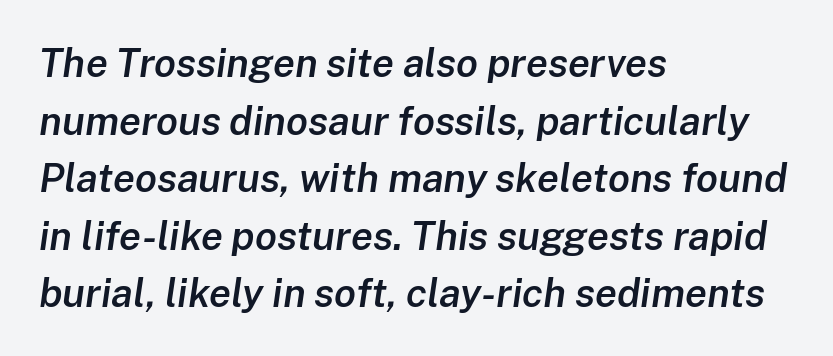
Each glyph is drawn with semibold strokes, heavier than normal yet not fully bold. Left-aligned paragraph, ragged on the right. Rendered with sloped, italic letterforms. Nothing unusual about the tracking: characters are spaced as the font intends. The words here are not underlined. Reading down the column, the eye jumps a familiar distance to each next line.
